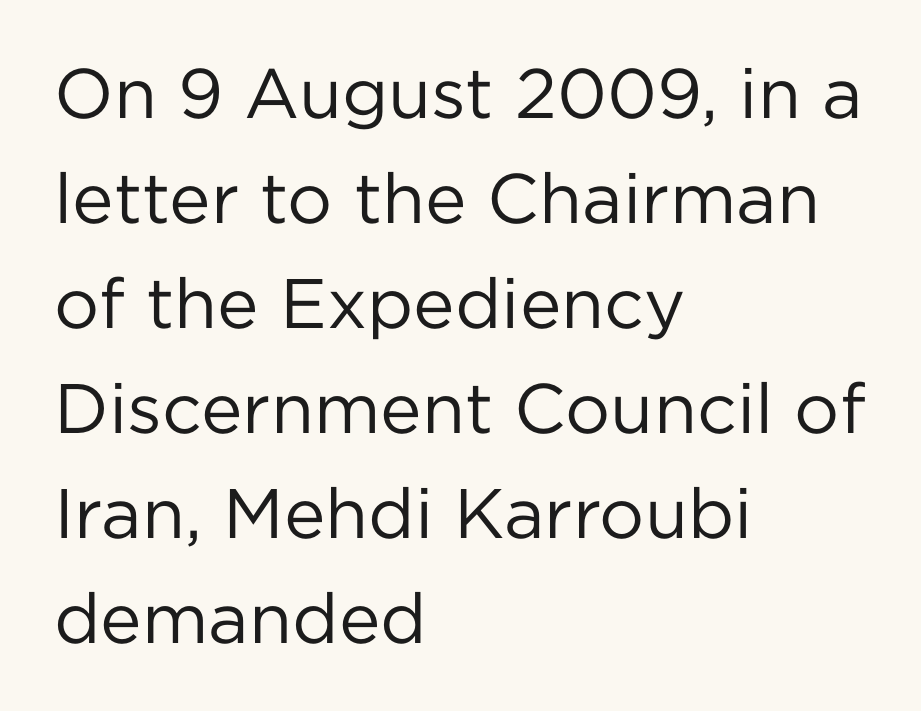
The image shows 70 px regular-weight sans-serif type, upright; set left-aligned, normal line spacing (1.5x), normal letter spacing, not underlined; low stroke contrast and a medium x-height.
